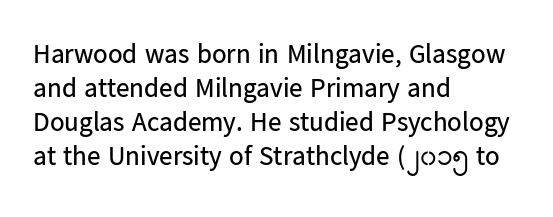
{"italic": "no", "bold": "no", "underline": "no", "align": "left", "line_spacing": "normal", "line_spacing_ratio": 1.26, "letter_spacing": "normal", "letter_spacing_em": 0.0, "glyph_px": 27}
